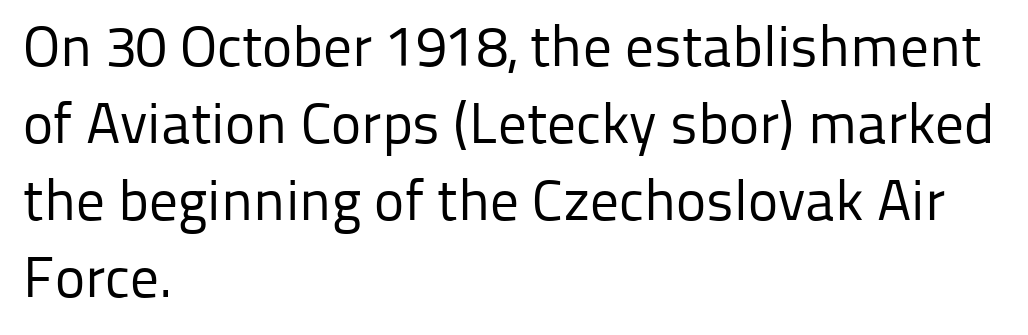
Is there much room between lines? A standard amount, neither cramped nor airy. Posture: vertical. Character widths vary here, with narrow letters taking less room than wide ones. The font family rendered here belongs to the sans-serif group. These lines keep a tight, regular rhythm from letter to letter.
